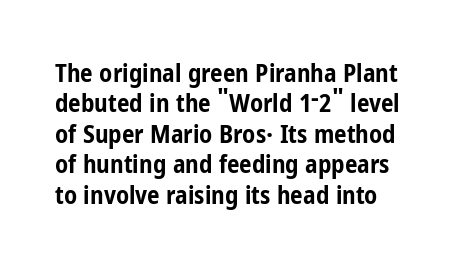
Each line starts at the same left margin while the right side varies. Words appear dense and cohesive because spacing is normal. What weight is shown? A full bold with thick strokes. Nope, not italic — everything's standing straight.
